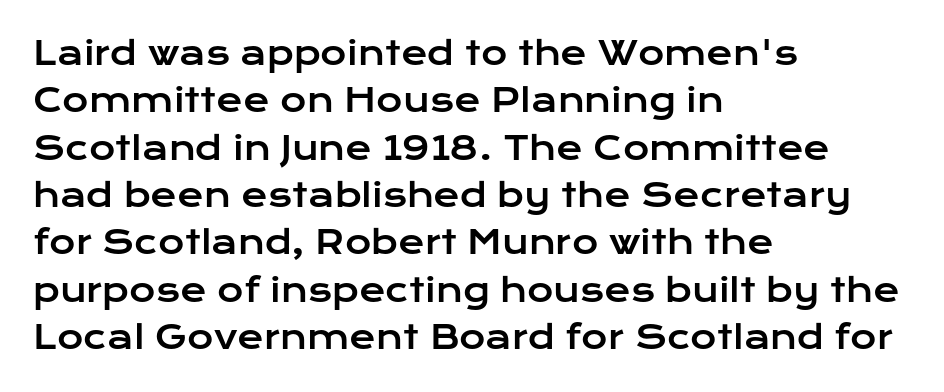
Q: Is the text italic (slanted)? A: No, it is upright.
Q: Is the typeface a serif or a sans-serif typeface? A: Sans-serif.
Q: Is the text underlined? A: No.
Q: How is the paragraph aligned? A: Left-aligned.
Q: Is the spacing between letters normal or unusually wide? A: Normal.
Q: Is the spacing between lines tight, normal or loose? A: Normal.
Q: Width (condensed, normal, or wide)? A: Wide.
Q: Stroke contrast? A: Low.
Q: x-height? A: Medium.
Q: Monospaced? A: No.
